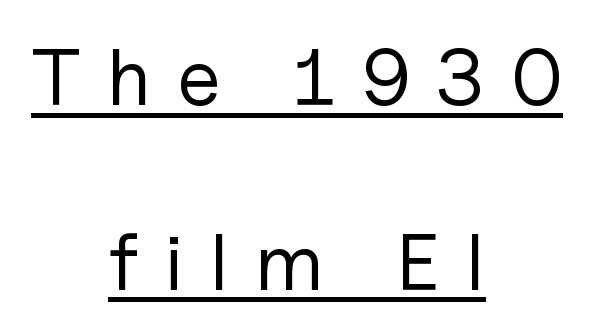
Q: Is the text bold? A: No.
Q: Is the text italic (slanted)? A: No, it is upright.
Q: Is the typeface a serif or a sans-serif typeface? A: Sans-serif.
Q: Is the text underlined? A: Yes.
Q: How is the paragraph aligned? A: Centered.
Q: Is the spacing between letters normal or unusually wide? A: Unusually wide.
Q: Is the spacing between lines tight, normal or loose? A: Loose.
Q: Width (condensed, normal, or wide)? A: Normal.
Q: Stroke contrast? A: Low.
Q: x-height? A: Medium.
Q: Monospaced? A: No.
